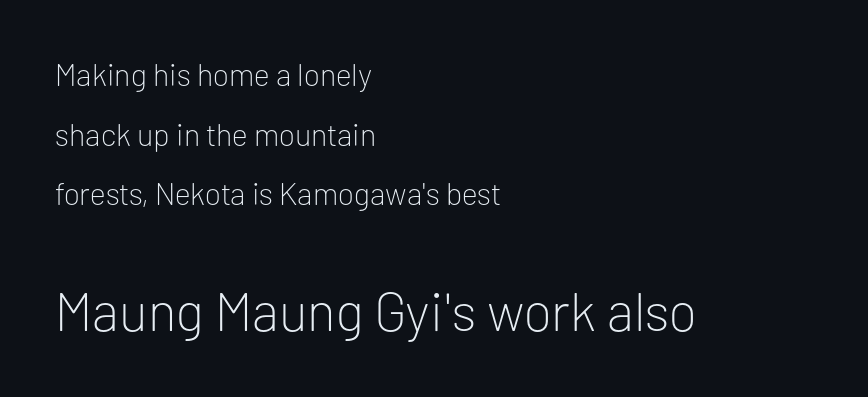
Q: Is the text bold? A: No.
Q: Is the text italic (slanted)? A: No, it is upright.
Q: Is the typeface a serif or a sans-serif typeface? A: Sans-serif.
Q: Is the text underlined? A: No.
Q: How is the paragraph aligned? A: Left-aligned.
Q: Is the spacing between letters normal or unusually wide? A: Normal.
Q: Is the spacing between lines tight, normal or loose? A: Loose.
Q: Which block of text is set in a larger size, the first (top) or the second (bottom)? A: The second (bottom) one.
Q: Width (condensed, normal, or wide)? A: Normal.
Q: Stroke contrast? A: Low.
Q: x-height? A: Medium.
Q: Monospaced? A: No.
